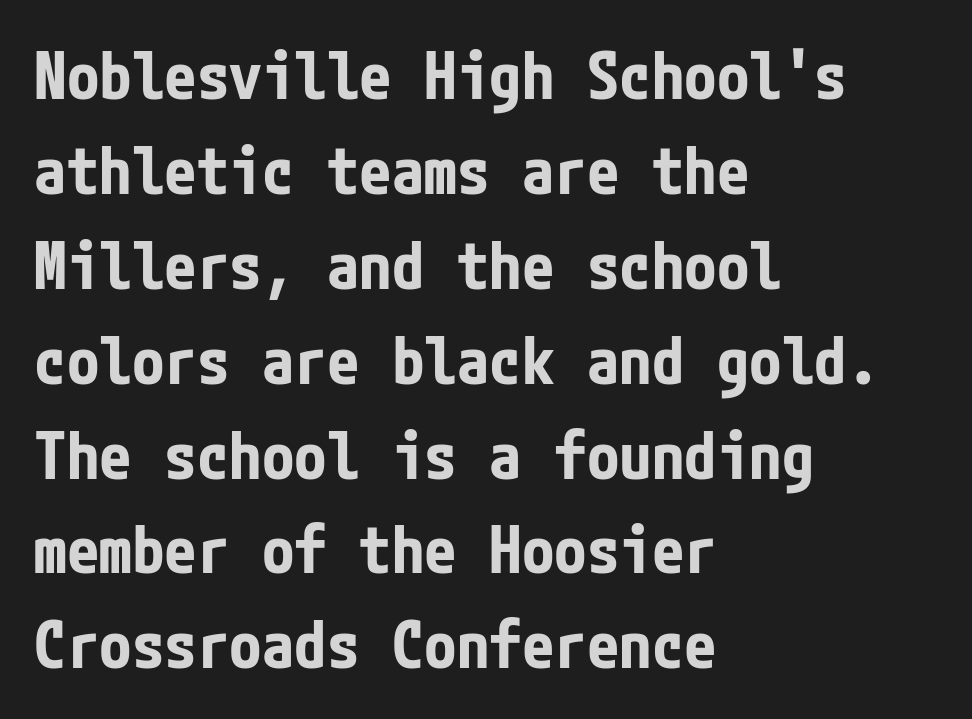
Q: Is the text bold? A: Yes.
Q: Is the text italic (slanted)? A: No, it is upright.
Q: Is the typeface a serif or a sans-serif typeface? A: Sans-serif.
Q: Is the text underlined? A: No.
Q: How is the paragraph aligned? A: Left-aligned.
Q: Is the spacing between letters normal or unusually wide? A: Normal.
Q: Is the spacing between lines tight, normal or loose? A: Normal.
Q: Width (condensed, normal, or wide)? A: Condensed.
Q: Stroke contrast? A: Low.
Q: x-height? A: Medium.
